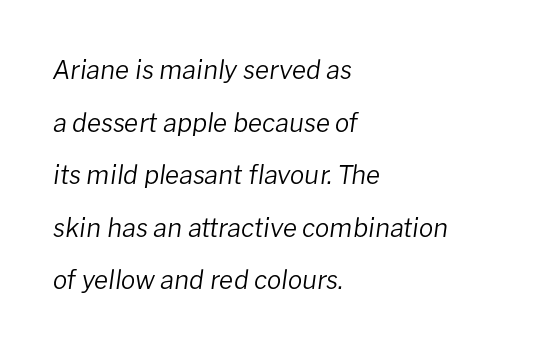
{"italic": "yes", "lean": "right", "slant_degrees": 8, "bold": "no", "underline": "no", "align": "left", "line_spacing": "loose", "line_spacing_ratio": 2.02, "letter_spacing": "normal", "letter_spacing_em": 0.0, "glyph_px": 26}
